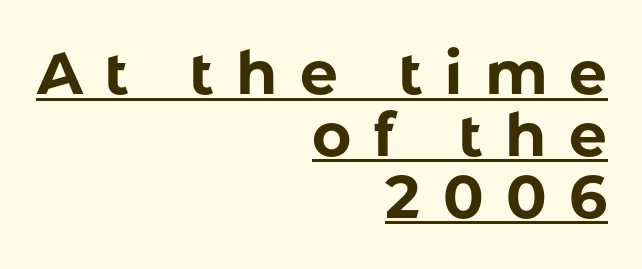
This rendering widens character spacing well past its baseline value. Closely set lines give the paragraph a compact silhouette. Honestly, the underline is the first thing you notice here. Stroke terminals: plain, sans-serif. The strokes are fattened all the way to bold. Do the characters align in a grid? No, the font is proportional.
